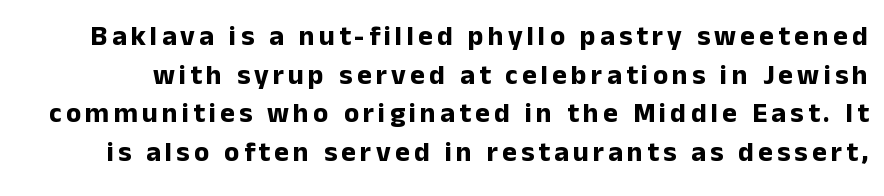
The image shows 28 px bold sans-serif type, upright; set normal line spacing (1.38x), not underlined; low stroke contrast and a medium x-height.
